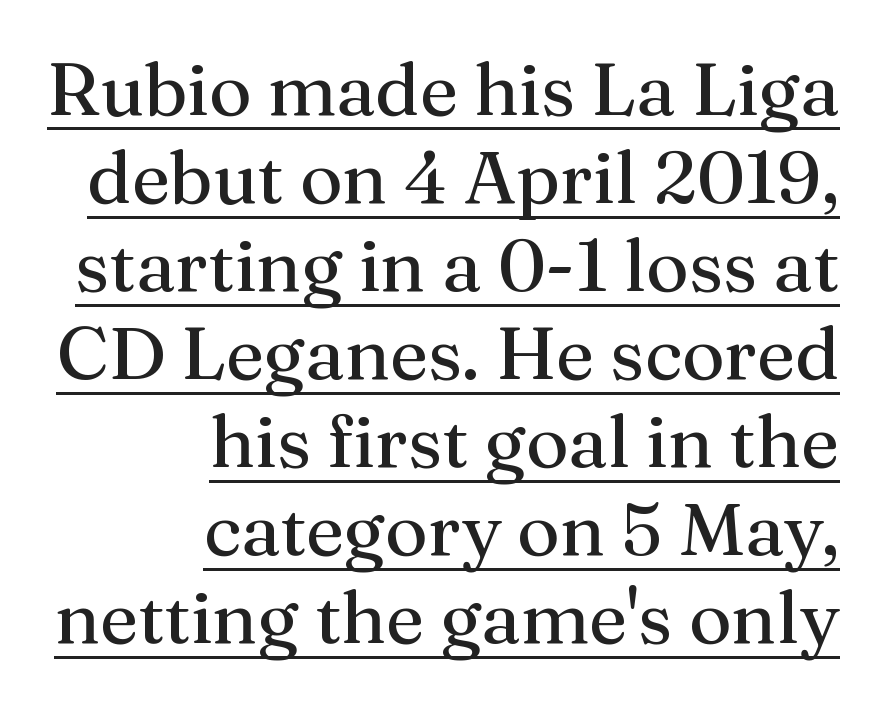
{"serif": "yes", "italic": "no", "bold": "no", "weight": "regular", "width": "normal", "stroke_contrast": "medium", "x_height": "medium", "monospaced": "no", "underline": "yes", "align": "right", "line_spacing_ratio": 1.19, "letter_spacing": "normal", "letter_spacing_em": 0.0, "glyph_px": 74}
